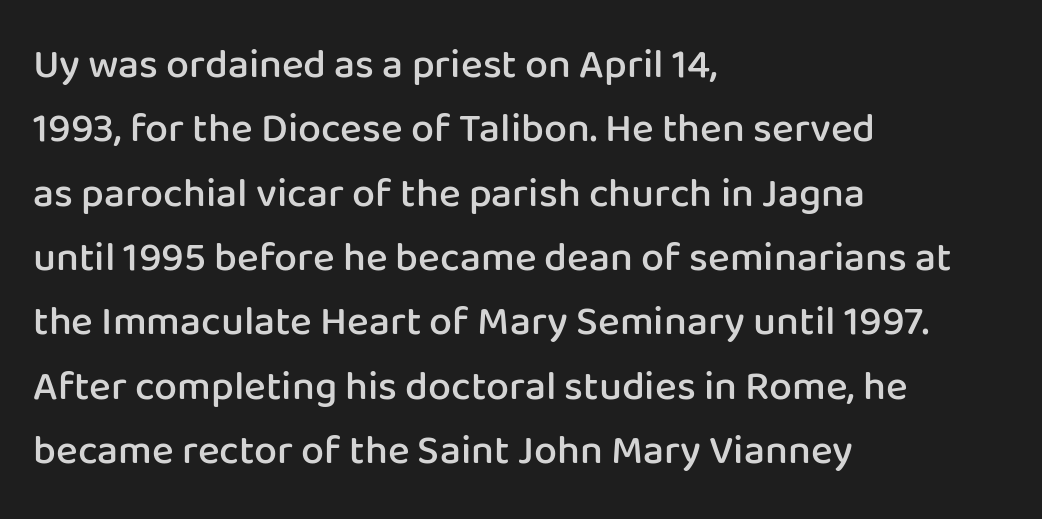
Looks like regular typesetting: each glyph gets only the width it needs. The string is rendered with underlining switched off. The tracking reads as untouched default to a designer's eye. This is the in-between weight designers call semibold or demi. Vertically, the passage feels balanced, rows spaced as you'd expect. You can tell it's not italic because the verticals are truly vertical.
